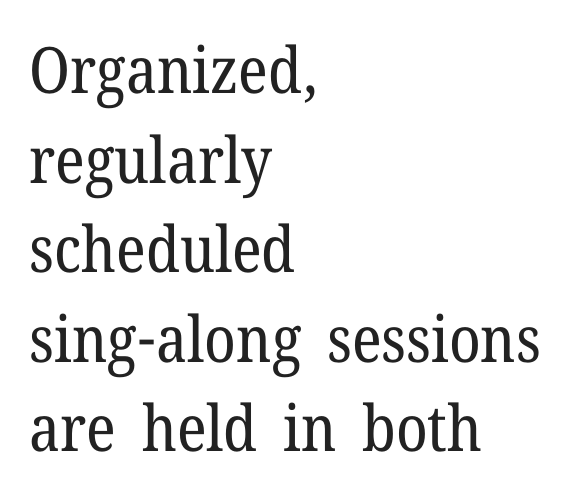
The image shows 64 px regular-weight serif type, upright; set left-aligned, normal line spacing (1.4x), normal letter spacing, not underlined; low stroke contrast and a medium x-height.
